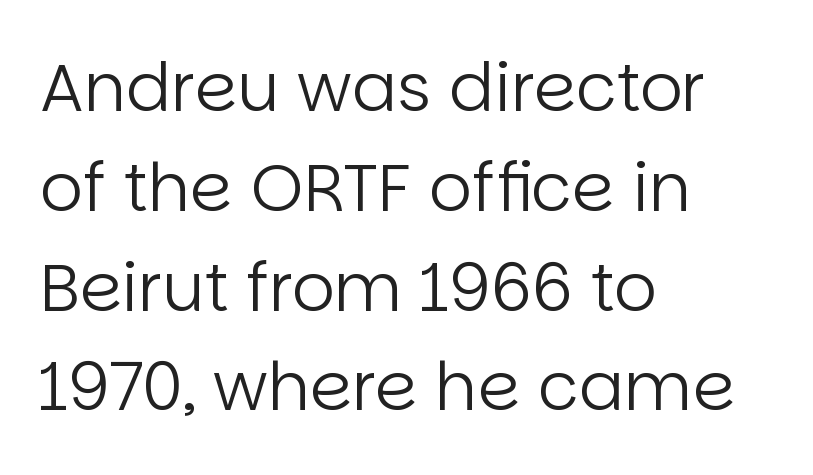
The image shows 67 px regular-weight sans-serif type, upright; set left-aligned, normal line spacing (1.49x), normal letter spacing, not underlined; low stroke contrast and a large x-height.
